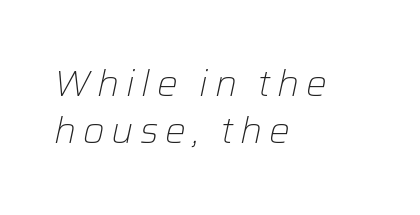
{"italic": "yes", "lean": "right", "slant_degrees": 12, "bold": "no", "weight": "light", "width": "normal", "stroke_contrast": "low", "x_height": "medium", "monospaced": "no", "underline": "no", "align": "left", "line_spacing": "normal", "line_spacing_ratio": 1.28, "glyph_px": 37}
